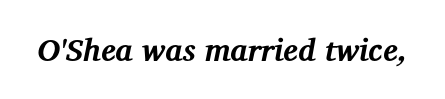
{"serif": "yes", "italic": "yes", "lean": "right", "slant_degrees": 12, "bold": "yes", "weight": "bold", "width": "normal", "stroke_contrast": "medium", "x_height": "medium", "monospaced": "no", "underline": "no", "letter_spacing": "normal", "letter_spacing_em": 0.0, "glyph_px": 31}
